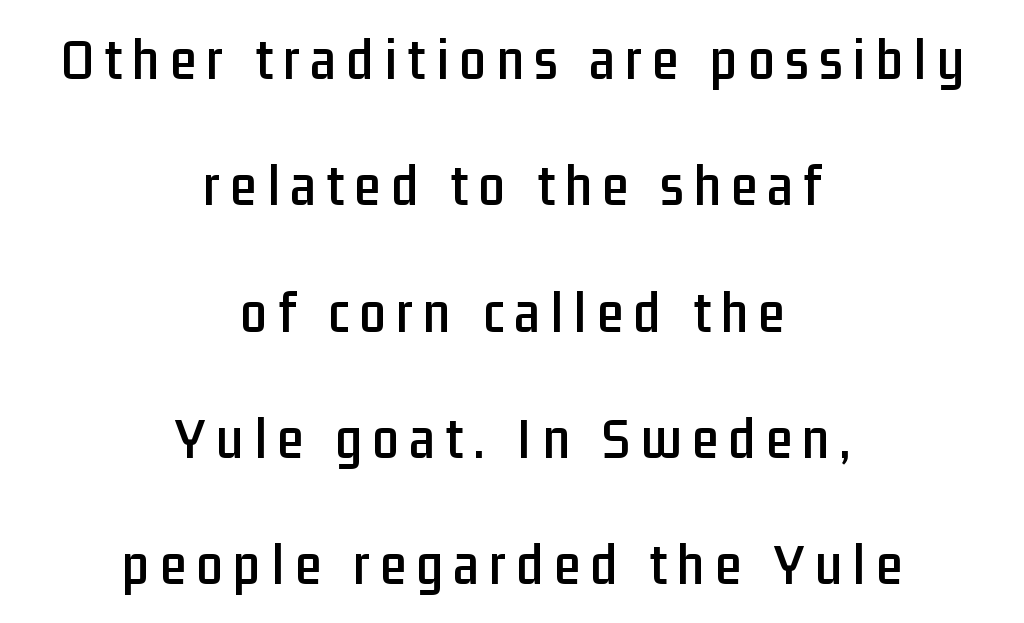
The image shows 59 px condensed sans-serif type, upright; set centered, loose line spacing (2.14x), not underlined; low stroke contrast and a medium x-height.
